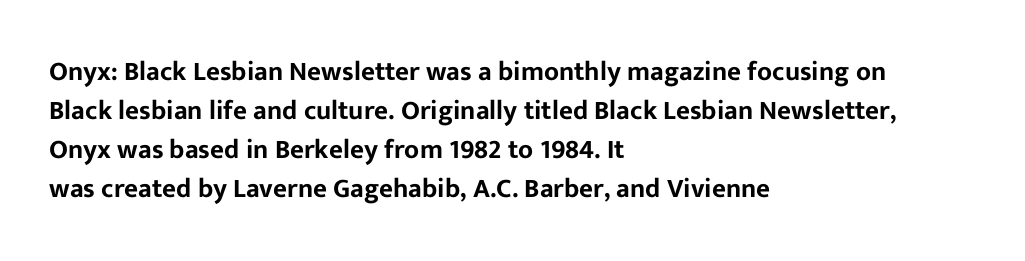
Q: Is the text italic (slanted)? A: No, it is upright.
Q: Is the text underlined? A: No.
Q: How is the paragraph aligned? A: Left-aligned.
Q: Is the spacing between letters normal or unusually wide? A: Normal.
Q: Is the spacing between lines tight, normal or loose? A: Normal.
